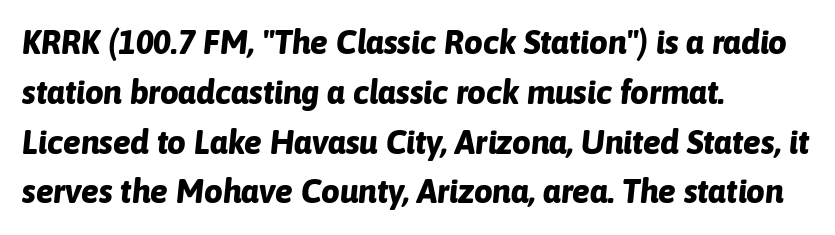
{"italic": "yes", "lean": "right", "slant_degrees": 6, "bold": "yes", "weight": "bold", "width": "normal", "stroke_contrast": "low", "x_height": "medium", "monospaced": "no", "underline": "no", "align": "left", "line_spacing": "normal", "line_spacing_ratio": 1.51, "letter_spacing": "normal", "letter_spacing_em": 0.0, "glyph_px": 33}
